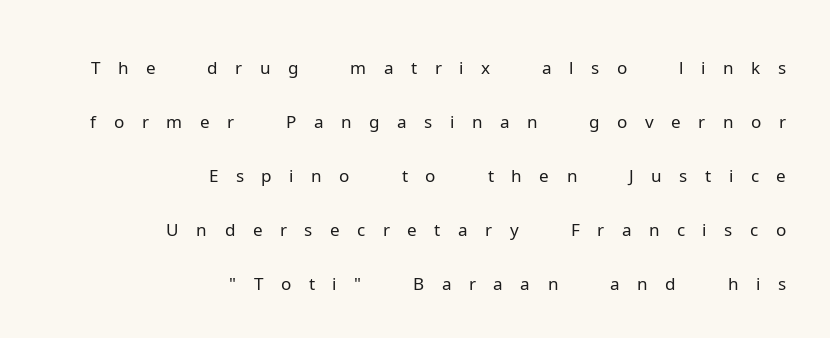
The image shows 35 px light sans-serif type, upright; set right-aligned, normal line spacing (1.54x), unusually wide letter spacing (+0.5 em), not underlined; low stroke contrast and a medium x-height.
